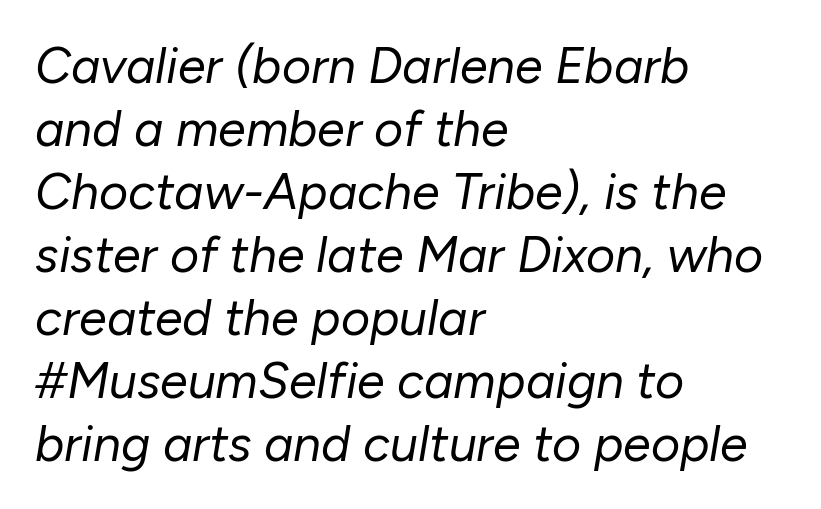
The image shows 50 px regular-weight type, italic (leaning right); set left-aligned, normal line spacing (1.26x), normal letter spacing, not underlined; low stroke contrast and a medium x-height.
